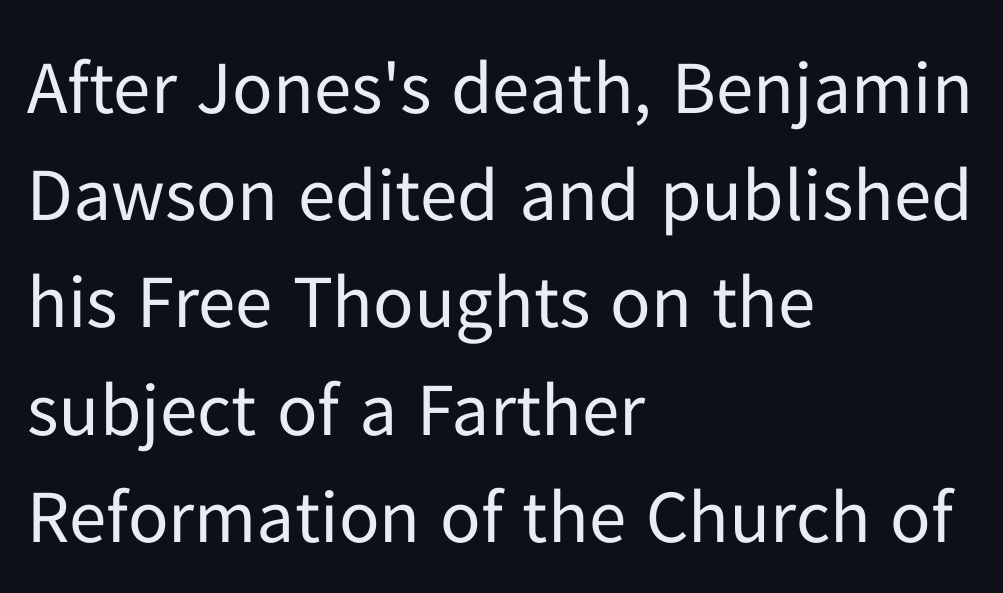
The image shows 75 px regular-weight sans-serif type, upright; set left-aligned, normal line spacing (1.43x), normal letter spacing, not underlined; low stroke contrast and a medium x-height.
